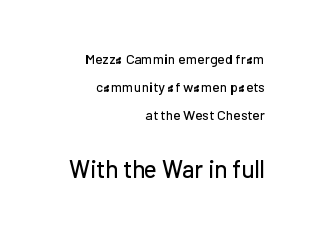
{"italic": "no", "underline": "no", "align": "right", "line_spacing": "loose", "line_spacing_ratio": 2.01, "letter_spacing": "normal", "letter_spacing_em": 0.0, "larger_block": "second", "size_ratio": 1.71, "glyph_px": 24}
